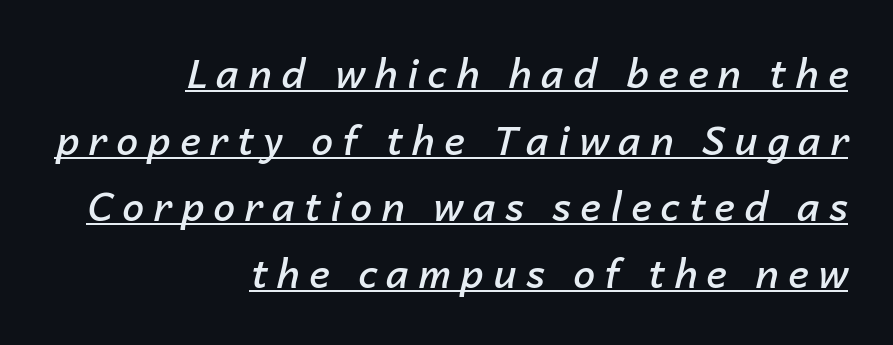
The image shows 39 px semibold type, italic (leaning right); set right-aligned, line spacing 1.71x, unusually wide letter spacing (+0.24 em), underlined; low stroke contrast and a medium x-height.
